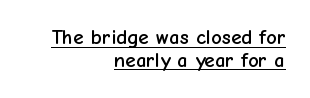
{"italic": "no", "underline": "yes", "align": "right", "line_spacing": "tight", "line_spacing_ratio": 1.08, "letter_spacing": "normal", "letter_spacing_em": 0.0, "glyph_px": 21}
